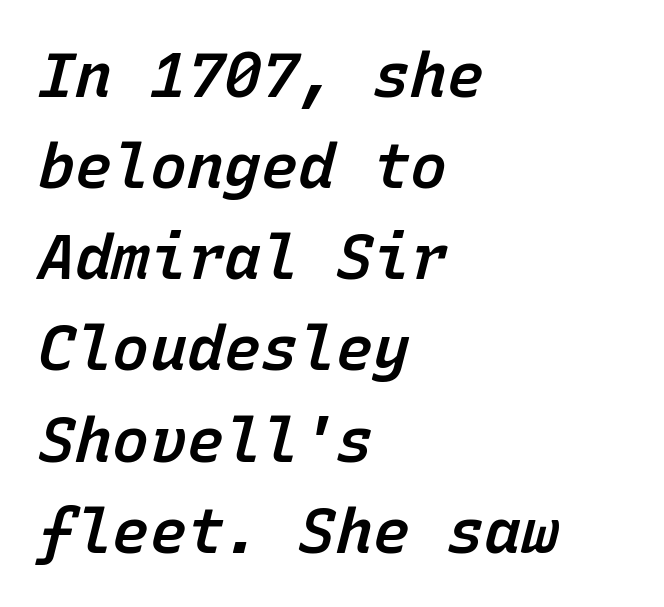
The image shows 62 px semibold type, italic (leaning right), monospaced; set left-aligned, normal line spacing (1.47x), normal letter spacing, not underlined; low stroke contrast and a medium x-height.
